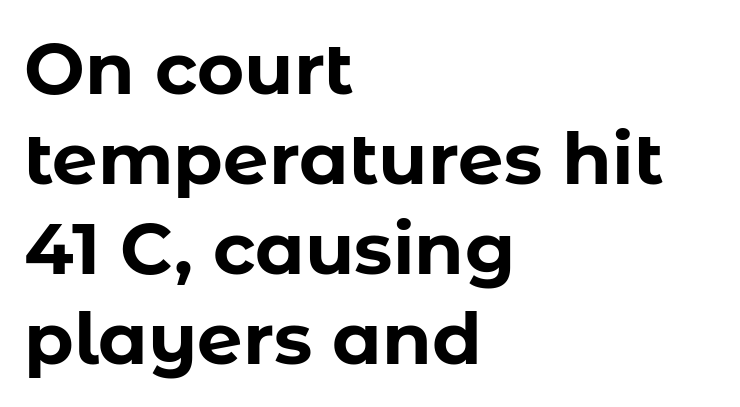
Q: Is the text bold? A: Yes.
Q: Is the text italic (slanted)? A: No, it is upright.
Q: Is the typeface a serif or a sans-serif typeface? A: Sans-serif.
Q: Is the text underlined? A: No.
Q: How is the paragraph aligned? A: Left-aligned.
Q: Is the spacing between letters normal or unusually wide? A: Normal.
Q: Is the spacing between lines tight, normal or loose? A: Normal.
Q: Width (condensed, normal, or wide)? A: Normal.
Q: Stroke contrast? A: Low.
Q: x-height? A: Medium.
Q: Monospaced? A: No.
